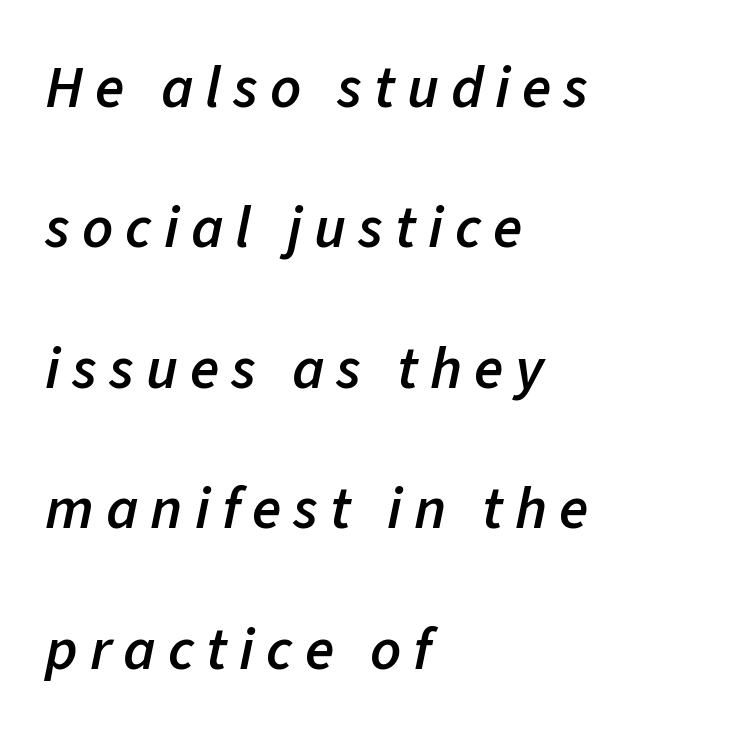
Interline gaps are noticeably wide in this sample. Any mark beneath the type? The region is blank. Compared with an ordinary text face, these strokes are moderately heavier — a semibold. Spacing verdict: proportional, widths tailored to each character. The paragraph shown leans on its left margin. What stands out about the letter spacing? Its width — letters are far apart.
